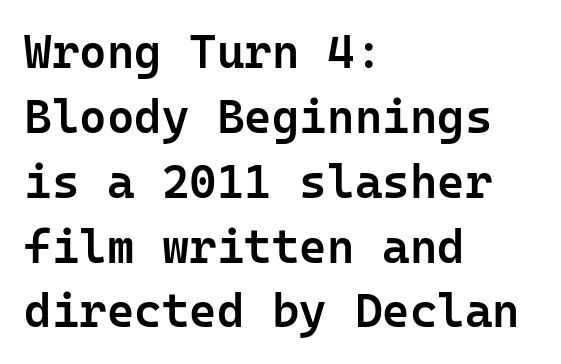
{"serif": "no", "italic": "no", "bold": "semi", "weight": "semibold", "width": "normal", "stroke_contrast": "low", "x_height": "medium", "monospaced": "yes", "underline": "no", "align": "left", "line_spacing": "normal", "line_spacing_ratio": 1.38, "letter_spacing": "normal", "letter_spacing_em": 0.0, "glyph_px": 47}
